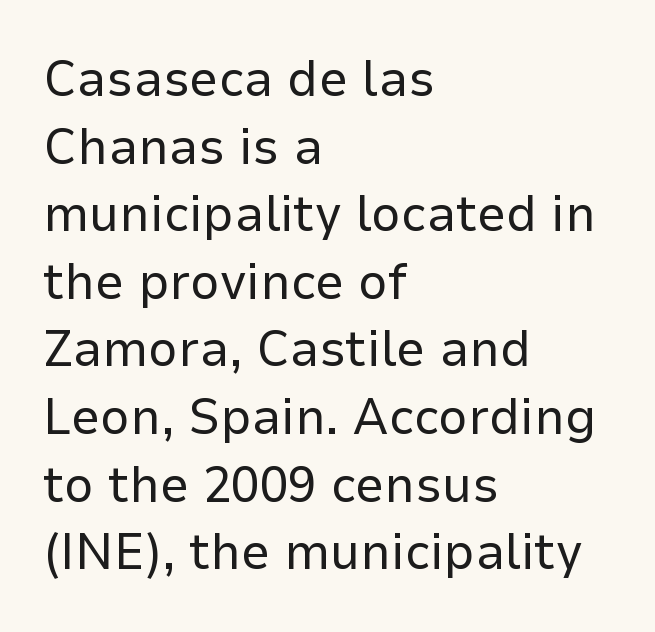
The image shows 52 px regular-weight sans-serif type, upright; set left-aligned, normal line spacing (1.3x), normal letter spacing, not underlined; low stroke contrast and a medium x-height.
